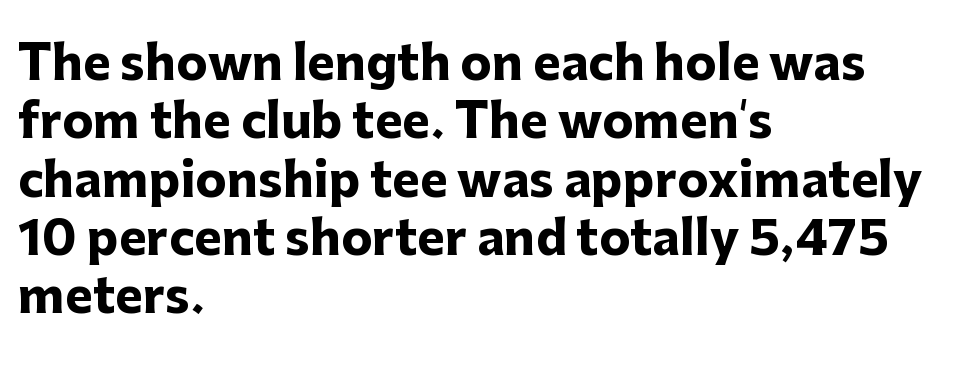
Q: Is the text bold? A: Yes.
Q: Is the text italic (slanted)? A: No, it is upright.
Q: Is the typeface a serif or a sans-serif typeface? A: Sans-serif.
Q: Is the text underlined? A: No.
Q: How is the paragraph aligned? A: Left-aligned.
Q: Is the spacing between letters normal or unusually wide? A: Normal.
Q: Width (condensed, normal, or wide)? A: Normal.
Q: Stroke contrast? A: Low.
Q: x-height? A: Medium.
Q: Monospaced? A: No.
